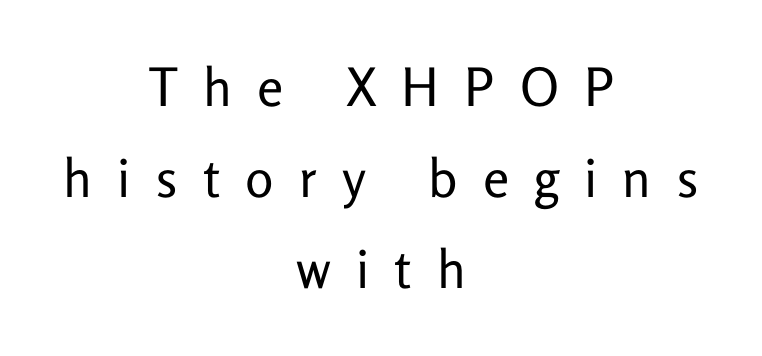
Compared with a typical body face, this is equally light or lighter still. Ordinary non-slanted type is in use. The rendering uses natural spacing where letterforms have individual widths. Unmarked baselines from the first word to the last.
